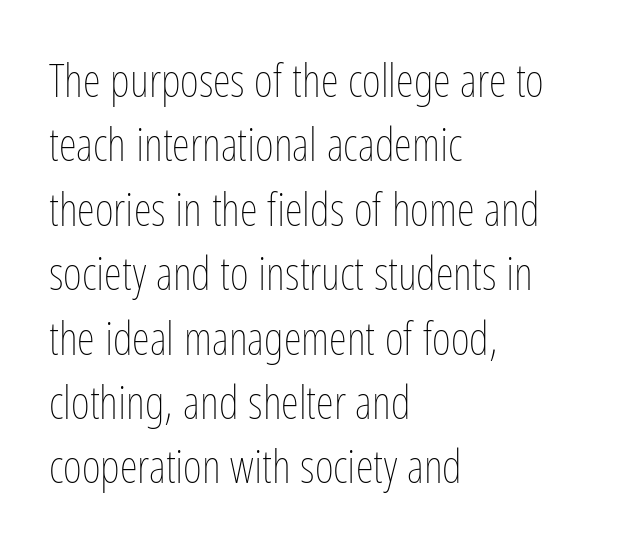
Q: Is the text bold? A: No.
Q: Is the text italic (slanted)? A: No, it is upright.
Q: Is the text underlined? A: No.
Q: How is the paragraph aligned? A: Left-aligned.
Q: Is the spacing between letters normal or unusually wide? A: Normal.
Q: Is the spacing between lines tight, normal or loose? A: Normal.
Q: Width (condensed, normal, or wide)? A: Condensed.
Q: Stroke contrast? A: Low.
Q: x-height? A: Medium.
Q: Monospaced? A: No.
